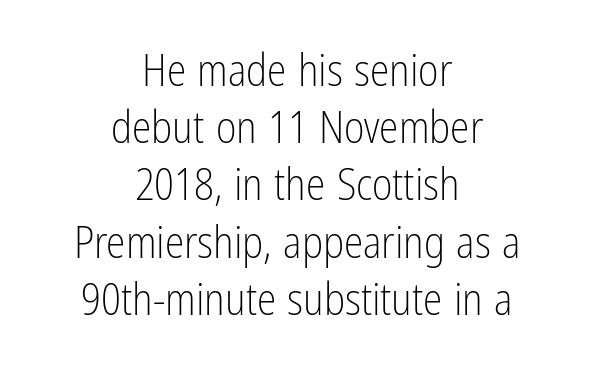
The image shows 44 px light, condensed sans-serif type, upright; set centered, normal line spacing (1.3x), normal letter spacing, not underlined; low stroke contrast and a medium x-height.
